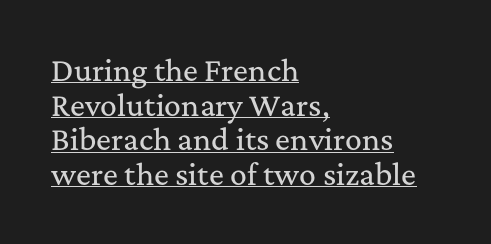
The image shows 28 px serif type, upright; set left-aligned, line spacing 1.24x, normal letter spacing, underlined; medium stroke contrast and a medium x-height.
